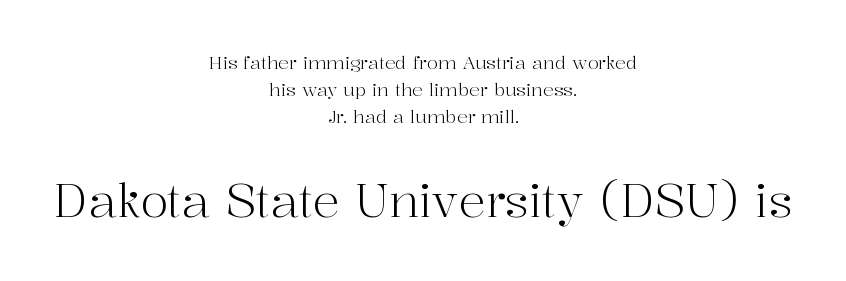
A student would notice the bottom passage is typeset larger than what precedes it. Spacing between characters is what you'd get straight out of the box. Note: serifs present on the glyphs. Teacher's note: observe the equal gaps on both sides — that is centered alignment. The string is rendered with underlining switched off.
